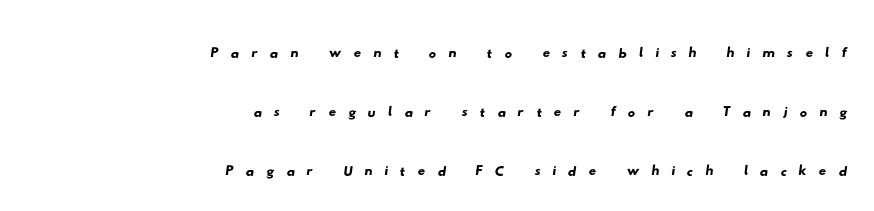
Q: Is the typeface a serif or a sans-serif typeface? A: Sans-serif.
Q: Is the text underlined? A: No.
Q: How is the paragraph aligned? A: Right-aligned.
Q: Is the spacing between letters normal or unusually wide? A: Unusually wide.
Q: Is the spacing between lines tight, normal or loose? A: Normal.
Q: Width (condensed, normal, or wide)? A: Wide.
Q: Stroke contrast? A: Low.
Q: x-height? A: Small.
Q: Monospaced? A: No.
